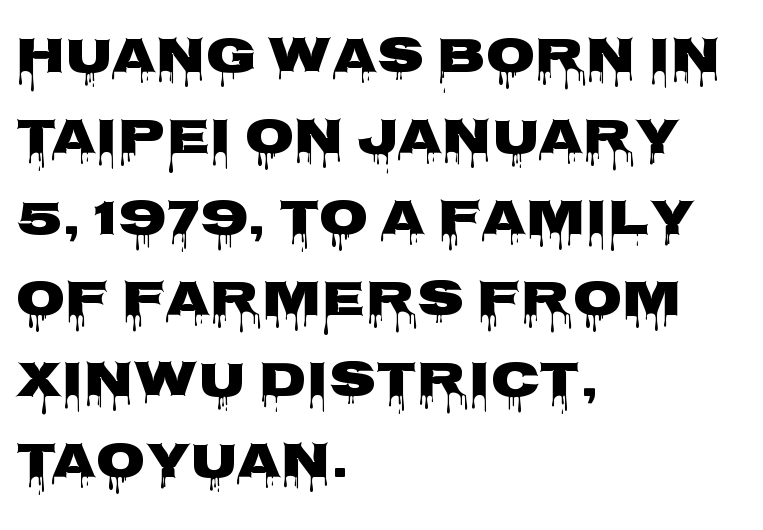
{"serif": "no", "italic": "no", "bold": "yes", "weight": "heavy", "width": "wide", "stroke_contrast": "low", "x_height": "large", "monospaced": "no", "underline": "no", "align": "left", "line_spacing": "normal", "line_spacing_ratio": 1.59, "letter_spacing": "normal", "letter_spacing_em": 0.0, "glyph_px": 51}
